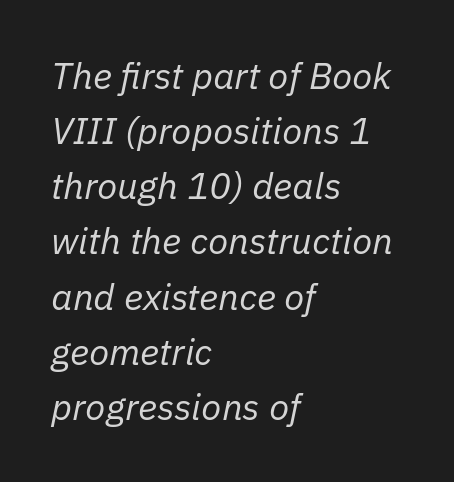
Q: Is the text bold? A: No.
Q: Is the text italic (slanted)? A: Yes, it leans right by about 11 degrees.
Q: Is the text underlined? A: No.
Q: How is the paragraph aligned? A: Left-aligned.
Q: Is the spacing between letters normal or unusually wide? A: Normal.
Q: Is the spacing between lines tight, normal or loose? A: Normal.
Q: Width (condensed, normal, or wide)? A: Normal.
Q: Stroke contrast? A: Low.
Q: x-height? A: Medium.
Q: Monospaced? A: No.
